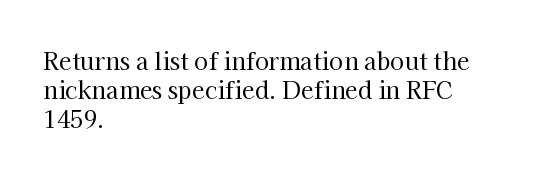
{"italic": "no", "bold": "no", "underline": "no", "align": "left", "line_spacing": "normal", "line_spacing_ratio": 1.26, "letter_spacing": "normal", "letter_spacing_em": 0.0, "glyph_px": 23}
